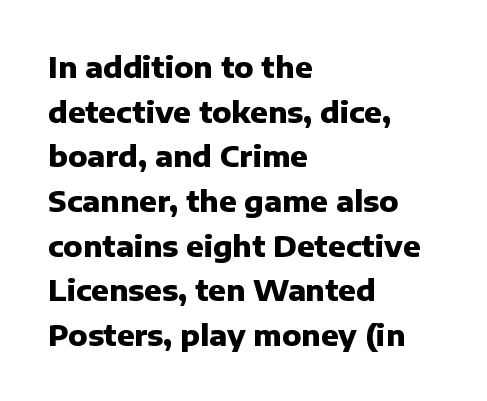
Q: Is the text bold? A: Yes.
Q: Is the text italic (slanted)? A: No, it is upright.
Q: Is the typeface a serif or a sans-serif typeface? A: Sans-serif.
Q: Is the text underlined? A: No.
Q: How is the paragraph aligned? A: Left-aligned.
Q: Is the spacing between letters normal or unusually wide? A: Normal.
Q: Is the spacing between lines tight, normal or loose? A: Normal.
Q: Width (condensed, normal, or wide)? A: Normal.
Q: Stroke contrast? A: Low.
Q: x-height? A: Medium.
Q: Monospaced? A: No.
